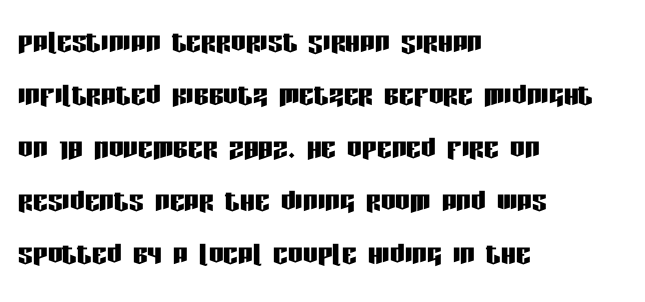
{"serif": "no", "italic": "no", "width": "condensed", "stroke_contrast": "low", "x_height": "large", "monospaced": "no", "underline": "no", "align": "left", "line_spacing": "normal", "line_spacing_ratio": 1.43, "letter_spacing": "normal", "letter_spacing_em": 0.0, "glyph_px": 37}
